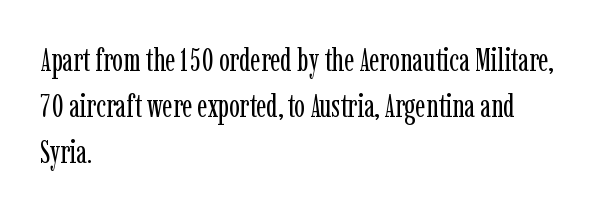
The image shows 32 px regular-weight, condensed serif type, upright; set left-aligned, normal line spacing (1.44x), normal letter spacing, not underlined; low stroke contrast and a medium x-height.
